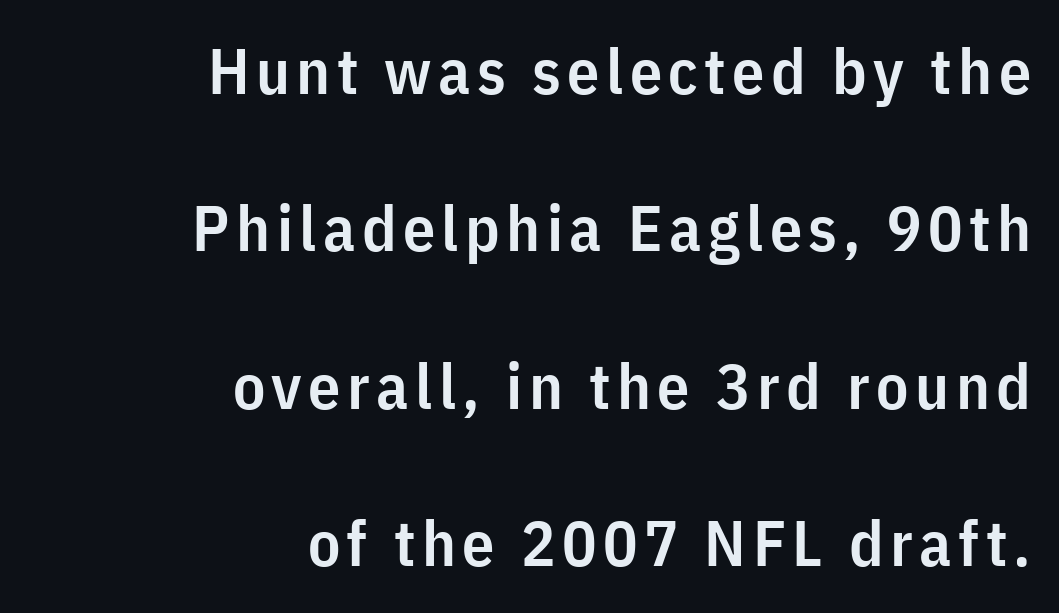
The lettering holds an erect, upright posture throughout. Looks like regular typesetting: each glyph gets only the width it needs. Baseline-to-baseline distance is far greater than the letter height. Descenders are the only things crossing below the line. One-word summary of the alignment: right.
